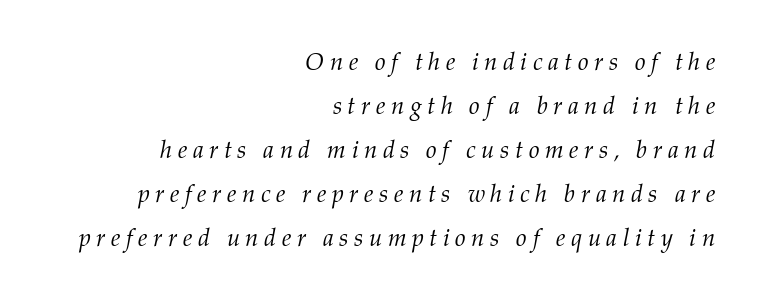
Slanted lettering throughout. Does the copy run flush right? Yes — the right margin is perfectly even. Words float on clear page, feet unadorned. Is this a heavy cut? Hardly; it is regular or lighter. Short note: letters widely spaced.
